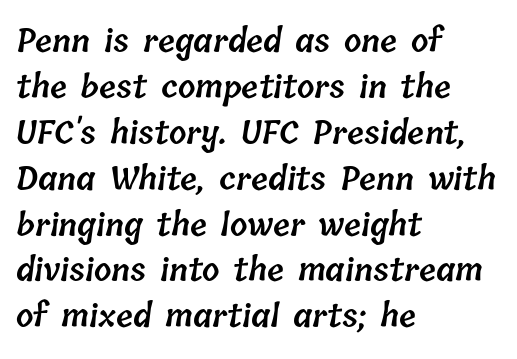
Q: Is the text bold? A: Semi-bold.
Q: Is the text underlined? A: No.
Q: How is the paragraph aligned? A: Left-aligned.
Q: Is the spacing between letters normal or unusually wide? A: Normal.
Q: Is the spacing between lines tight, normal or loose? A: Normal.
Q: Width (condensed, normal, or wide)? A: Normal.
Q: Stroke contrast? A: Low.
Q: x-height? A: Medium.
Q: Monospaced? A: No.
